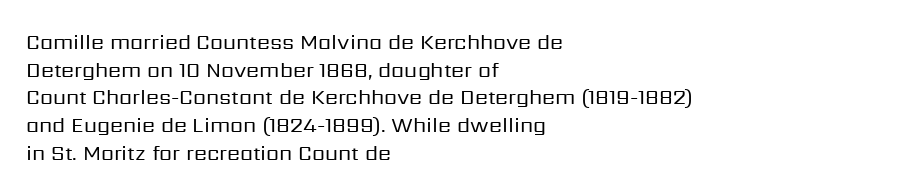
Every stem runs plumb, perpendicular to the baseline. Leftover space on each line is placed entirely after the last word. Check the space under the baseline: it is left empty. This reads as an unemphasized weight, regular at the heaviest. Caption: standard tracking, unaltered.
